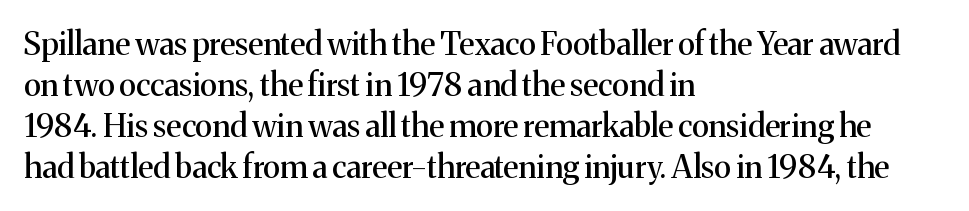
{"serif": "yes", "italic": "no", "width": "normal", "stroke_contrast": "medium", "x_height": "medium", "monospaced": "no", "underline": "no", "align": "left", "line_spacing": "normal", "line_spacing_ratio": 1.32, "letter_spacing": "normal", "letter_spacing_em": 0.0, "glyph_px": 31}
